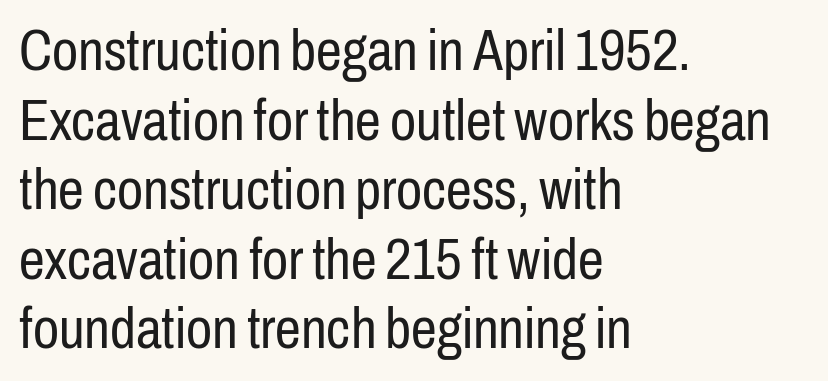
The letters carry no serifs — their stems end cleanly without finishing strokes. The lettering holds an erect, upright posture throughout. The letters sit at their default tracking, neither squeezed nor spread. Each letter keeps its own natural width here, so spacing adapts to shape. The letterforms sit at book weight or below. Glance below the letters and you will spot only blank space.
